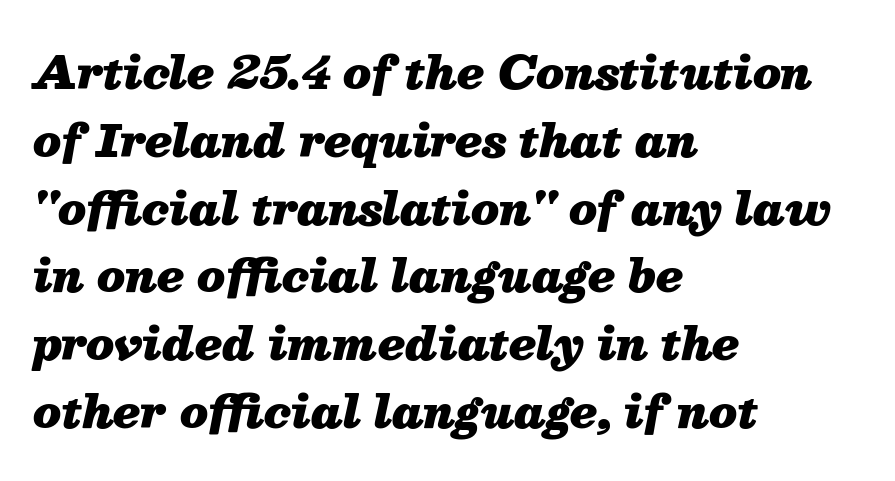
The image shows 44 px heavy type, italic (leaning right); set left-aligned, normal line spacing (1.54x), normal letter spacing, not underlined; medium stroke contrast and a medium x-height.
